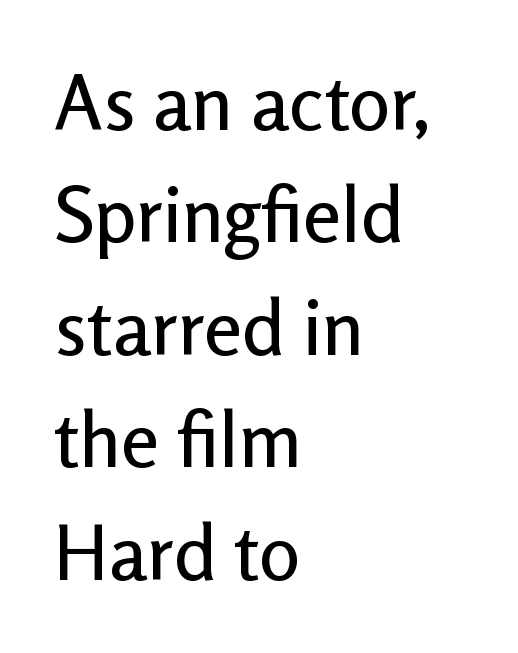
The image shows 77 px sans-serif type, upright; set left-aligned, normal line spacing (1.46x), normal letter spacing, not underlined; low stroke contrast and a medium x-height.
